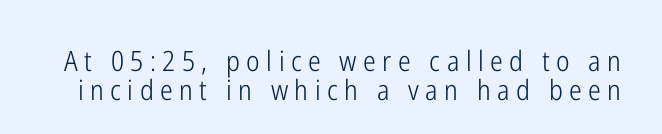
{"serif": "no", "italic": "no", "bold": "no", "weight": "light", "width": "condensed", "stroke_contrast": "low", "x_height": "medium", "monospaced": "no", "underline": "no", "line_spacing": "tight", "line_spacing_ratio": 1.05, "letter_spacing": "wide", "letter_spacing_em": 0.23, "glyph_px": 28}
